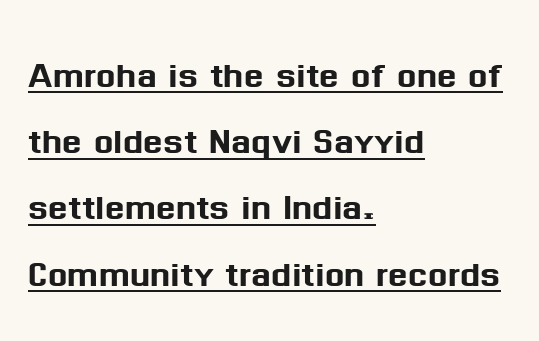
Q: Is the text italic (slanted)? A: No, it is upright.
Q: Is the typeface a serif or a sans-serif typeface? A: Sans-serif.
Q: Is the text underlined? A: Yes.
Q: How is the paragraph aligned? A: Left-aligned.
Q: Is the spacing between letters normal or unusually wide? A: Normal.
Q: Is the spacing between lines tight, normal or loose? A: Normal.
Q: Width (condensed, normal, or wide)? A: Normal.
Q: Stroke contrast? A: Medium.
Q: x-height? A: Medium.
Q: Monospaced? A: No.
